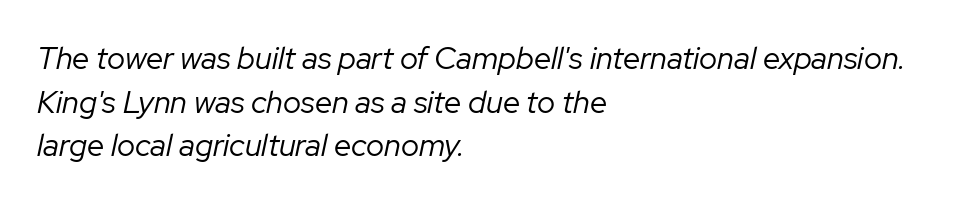
The cut favours lightness, reaching ordinary text weight at its darkest. Descender tails drop into unmarked territory. The gaps between neighbouring characters are ordinary and unremarkable. The block of text has a typical density, with ordinary space between rows. Tall strokes in this sample are angled rather than plumb. Note the varied advance widths — an 'i' is clearly narrower than an 'm'.
